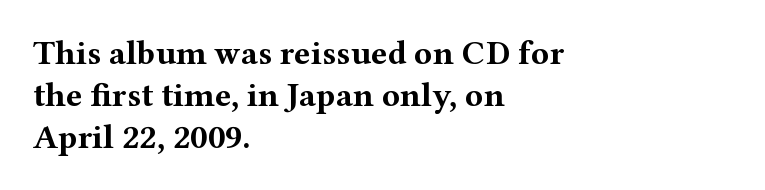
Posture: vertical. This is heavy type, rendered in bold. Stroke terminals: seriffed. Short note: letters normally spaced.
